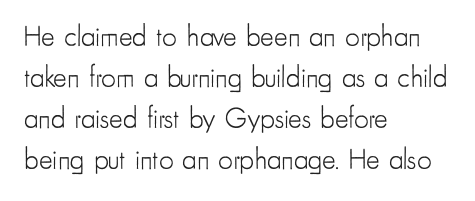
{"serif": "no", "italic": "no", "bold": "no", "weight": "light", "width": "condensed", "stroke_contrast": "low", "x_height": "small", "monospaced": "no", "underline": "no", "align": "left", "line_spacing": "normal", "line_spacing_ratio": 1.41, "letter_spacing": "normal", "letter_spacing_em": 0.0, "glyph_px": 29}
